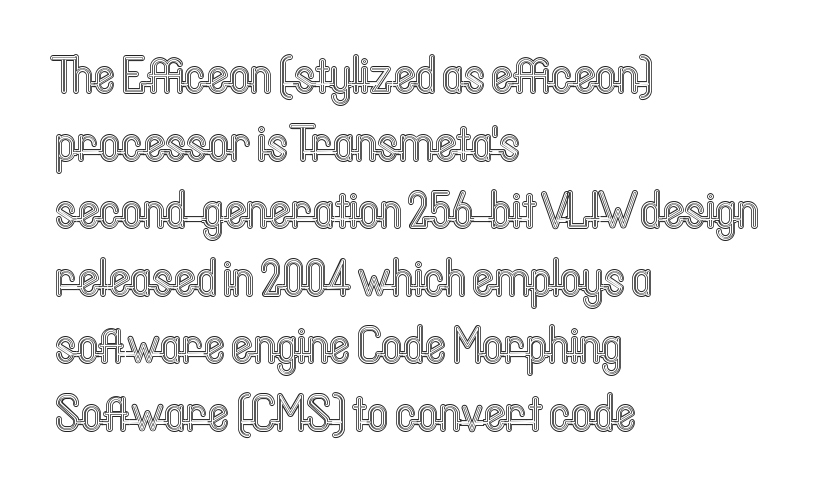
{"italic": "no", "width": "condensed", "x_height": "medium", "monospaced": "no", "underline": "no", "align": "left", "line_spacing": "normal", "line_spacing_ratio": 1.3, "letter_spacing": "normal", "letter_spacing_em": 0.0, "glyph_px": 52}
